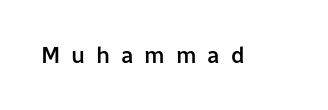
The image shows 23 px text type, upright; set unusually wide letter spacing (+0.47 em), not underlined.
